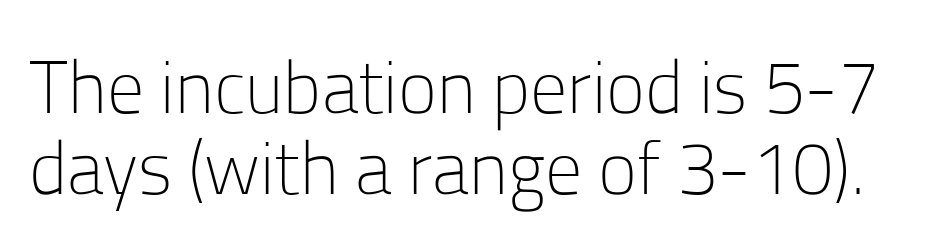
Stems here are at most as thick as an everyday book face. Typographically, this falls in the sans-serif category. Is this a fixed-width face? No — the glyphs have proportional, varying widths. Characters remain perfectly vertical along every line.
